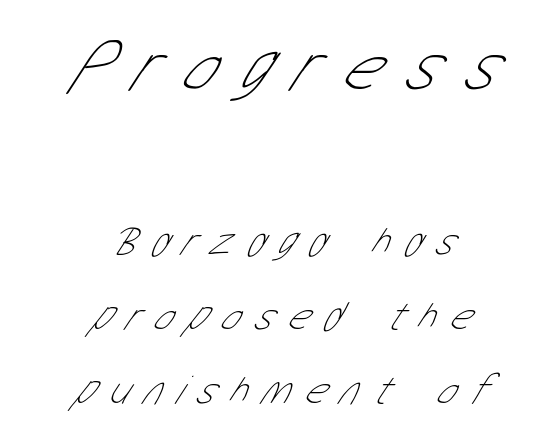
The image shows 74 px thin, condensed sans-serif type; set centered, line spacing 1.77x, unusually wide letter spacing (+0.33 em), not underlined; the first (top) block is 1.76x larger; low stroke contrast and a medium x-height.
